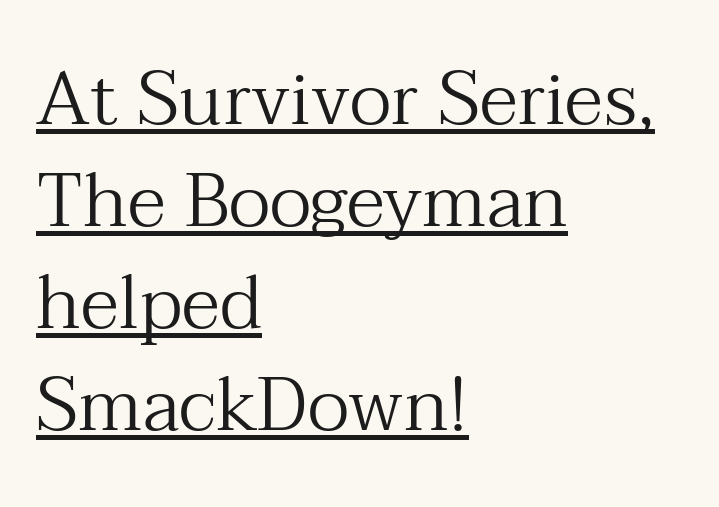
Q: Is the text bold? A: No.
Q: Is the text italic (slanted)? A: No, it is upright.
Q: Is the typeface a serif or a sans-serif typeface? A: Serif.
Q: Is the text underlined? A: Yes.
Q: How is the paragraph aligned? A: Left-aligned.
Q: Is the spacing between letters normal or unusually wide? A: Normal.
Q: Is the spacing between lines tight, normal or loose? A: Normal.
Q: Width (condensed, normal, or wide)? A: Normal.
Q: Stroke contrast? A: Medium.
Q: x-height? A: Medium.
Q: Monospaced? A: No.
